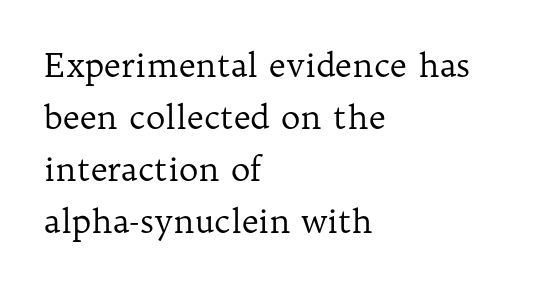
{"serif": "yes", "italic": "no", "bold": "no", "weight": "regular", "width": "normal", "stroke_contrast": "low", "x_height": "medium", "monospaced": "no", "underline": "no", "align": "left", "line_spacing": "normal", "line_spacing_ratio": 1.58, "letter_spacing": "normal", "letter_spacing_em": 0.0, "glyph_px": 33}
